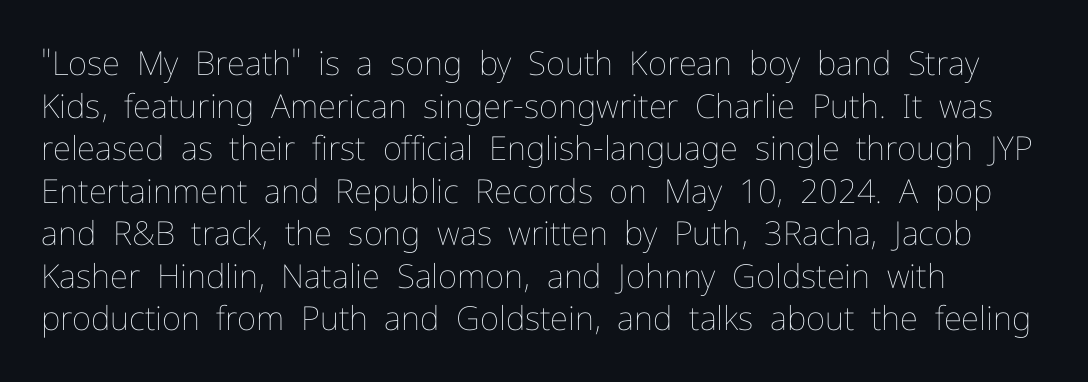
{"italic": "no", "bold": "no", "weight": "thin", "width": "normal", "stroke_contrast": "low", "x_height": "medium", "monospaced": "no", "underline": "no", "align": "left", "line_spacing": "normal", "line_spacing_ratio": 1.29, "letter_spacing": "normal", "letter_spacing_em": 0.0, "glyph_px": 33}
